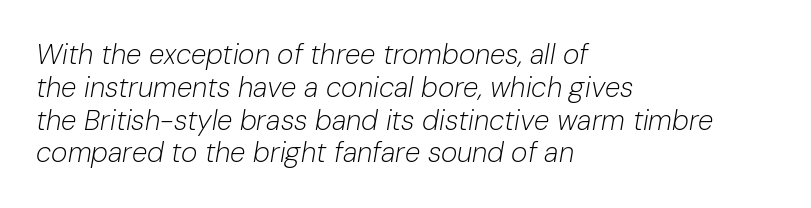
The image shows 28 px light type, italic (leaning right); set left-aligned, line spacing 1.17x, normal letter spacing, not underlined; low stroke contrast and a medium x-height.
